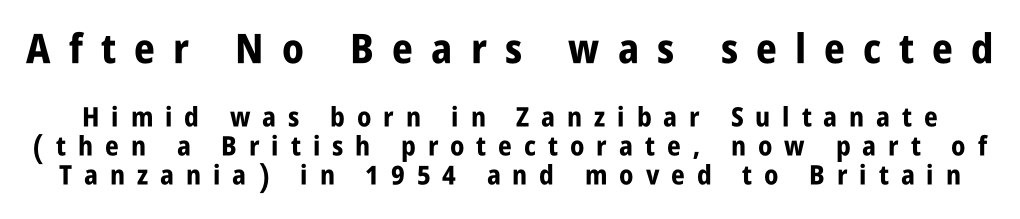
{"serif": "no", "italic": "no", "bold": "yes", "weight": "bold", "width": "condensed", "stroke_contrast": "low", "x_height": "large", "monospaced": "no", "underline": "no", "line_spacing": "tight", "line_spacing_ratio": 1.08, "letter_spacing": "wide", "letter_spacing_em": 0.44, "larger_block": "first", "size_ratio": 1.52, "glyph_px": 41}
